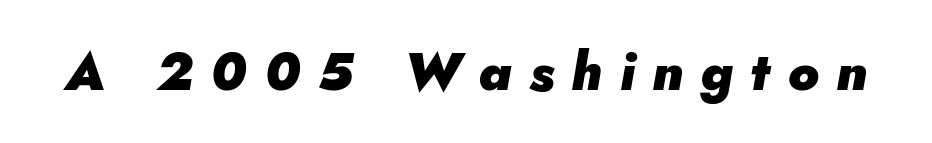
{"italic": "yes", "lean": "right", "slant_degrees": 5, "bold": "yes", "weight": "heavy", "width": "normal", "stroke_contrast": "low", "x_height": "small", "monospaced": "no", "underline": "no", "letter_spacing": "wide", "letter_spacing_em": 0.33, "glyph_px": 53}
